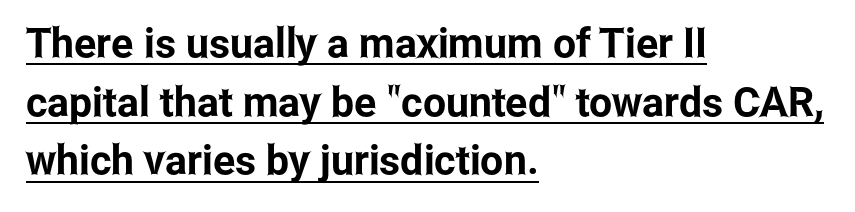
Caption: multi-line text, flush left, ragged right. The axis of the letterforms is exactly vertical. Spacing verdict: proportional, widths tailored to each character. This rendering features underlined lettering.
